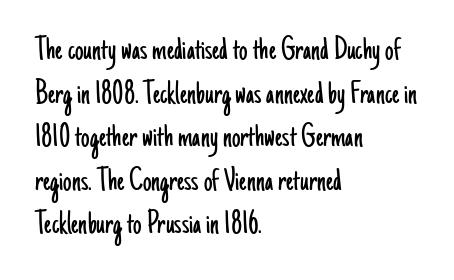
The image shows 34 px light, condensed sans-serif type, upright; set left-aligned, normal line spacing (1.28x), normal letter spacing, not underlined; low stroke contrast and a small x-height.
